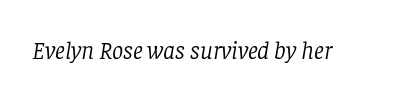
Q: Is the text bold? A: No.
Q: Is the text italic (slanted)? A: Yes, it leans right by about 8 degrees.
Q: Is the text underlined? A: No.
Q: Is the spacing between letters normal or unusually wide? A: Normal.
